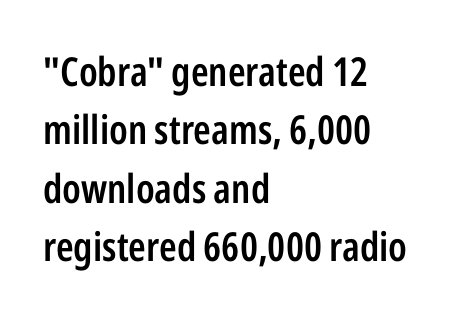
Has an underline been added? It has not. Leading matches the norm, producing a regular column. The paragraph shown leans on its left margin. Standard letterfit; no display-style spreading of the glyphs. Ordinary non-slanted type is in use.
